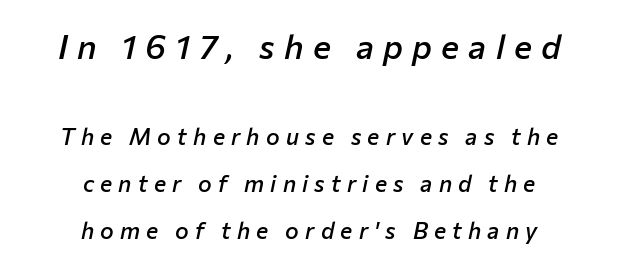
Q: Is the text bold? A: Semi-bold.
Q: Is the text italic (slanted)? A: Yes, it leans right by about 12 degrees.
Q: Is the text underlined? A: No.
Q: How is the paragraph aligned? A: Centered.
Q: Is the spacing between letters normal or unusually wide? A: Unusually wide.
Q: Is the spacing between lines tight, normal or loose? A: Loose.
Q: Which block of text is set in a larger size, the first (top) or the second (bottom)? A: The first (top) one.
Q: Width (condensed, normal, or wide)? A: Normal.
Q: Stroke contrast? A: Low.
Q: x-height? A: Medium.
Q: Monospaced? A: No.
